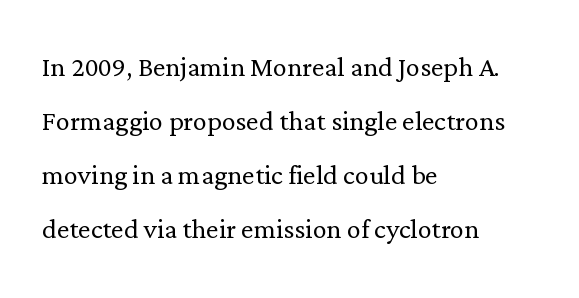
{"serif": "yes", "italic": "no", "bold": "no", "weight": "light", "width": "normal", "stroke_contrast": "low", "x_height": "medium", "monospaced": "no", "underline": "no", "align": "left", "line_spacing": "normal", "line_spacing_ratio": 1.54, "letter_spacing": "normal", "letter_spacing_em": 0.0, "glyph_px": 35}
